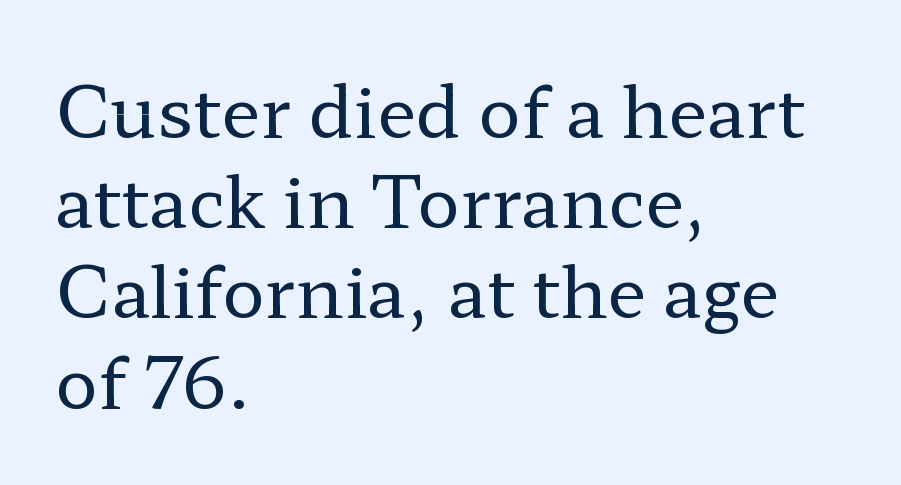
You can tell from the footed stems that serif type was used. The passage shown is typed in a proportional face where columns would drift. This is not heavy type; no bold has been used. Bare-footed words on every line.
